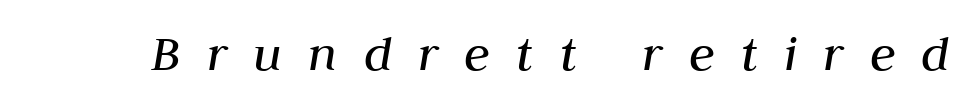
{"italic": "yes", "lean": "right", "slant_degrees": 10, "bold": "no", "weight": "regular", "width": "normal", "stroke_contrast": "medium", "x_height": "medium", "monospaced": "no", "underline": "no", "letter_spacing": "wide", "letter_spacing_em": 0.49, "glyph_px": 53}
